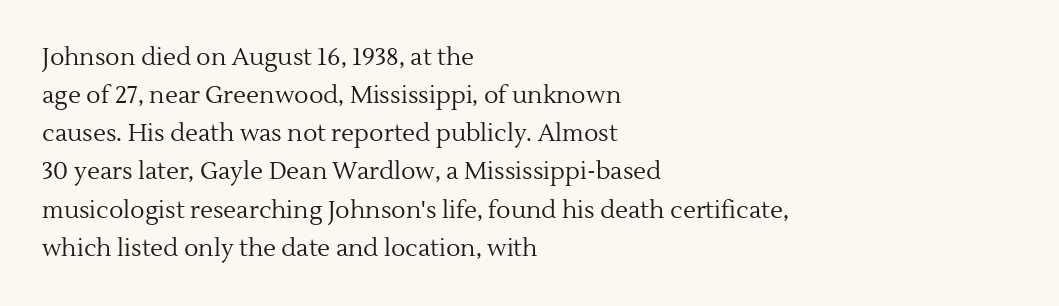
The image shows 24 px text type, upright; set left-aligned, normal line spacing (1.59x), normal letter spacing, not underlined.
